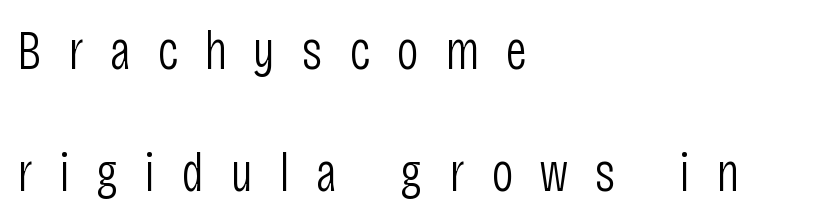
Q: Is the text bold? A: No.
Q: Is the text italic (slanted)? A: No, it is upright.
Q: Is the typeface a serif or a sans-serif typeface? A: Sans-serif.
Q: Is the text underlined? A: No.
Q: How is the paragraph aligned? A: Left-aligned.
Q: Is the spacing between letters normal or unusually wide? A: Unusually wide.
Q: Is the spacing between lines tight, normal or loose? A: Loose.
Q: Width (condensed, normal, or wide)? A: Condensed.
Q: Stroke contrast? A: Low.
Q: x-height? A: Large.
Q: Monospaced? A: No.
